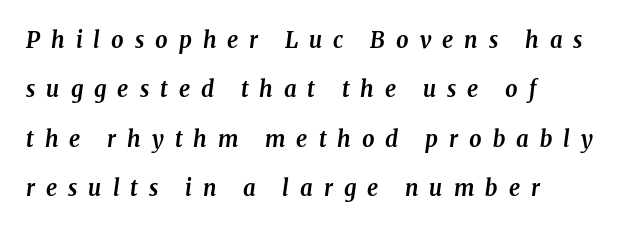
Glyph-to-glyph distance is far greater than everyday printed text. Bare-footed words on every line. The leading is generous, giving the passage an open texture. Typesetter's note: full bold, strokes at maximum text heaviness. These lines are set flush left with a ragged right edge.
